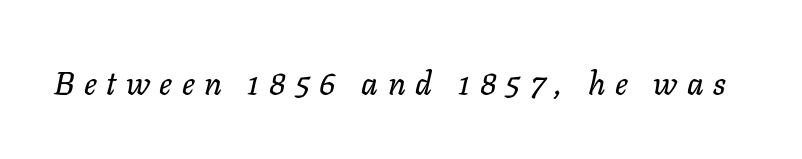
This rendering features lettering with no underline. Varying glyph widths throughout — classic text-font behaviour. The type is letterspaced generously, with wide tracking. Does the lettering tilt? It does — this is italic.
